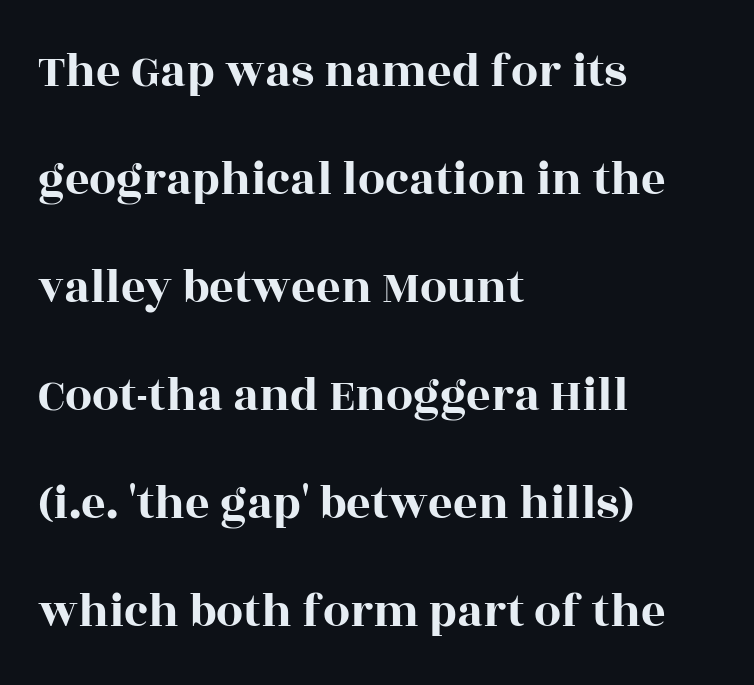
The image shows 48 px wide serif type, upright; set left-aligned, loose line spacing (2.25x), normal letter spacing, not underlined; a large x-height.
